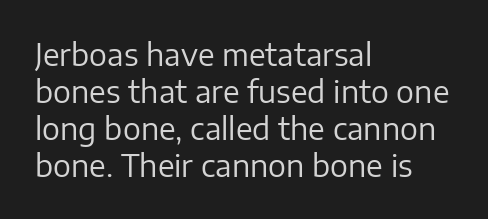
The image shows 30 px regular-weight sans-serif type, upright; set left-aligned, line spacing 1.23x, normal letter spacing, not underlined; low stroke contrast and a medium x-height.
